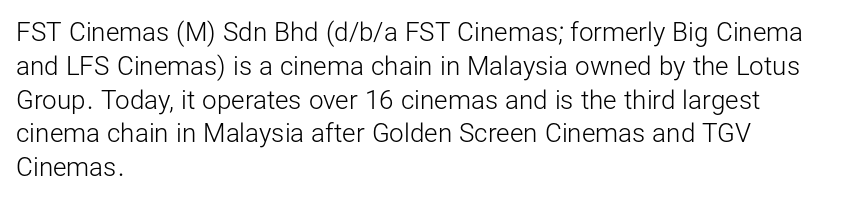
Descenders are the only things crossing below the line. Vertical strokes here are truly vertical. Compared with typical paragraphs, the rows here are spaced about the same. The setting favours the left margin, as ordinary paragraphs usually do.
